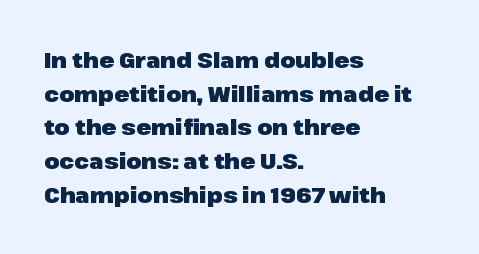
The image shows 22 px bold type, upright; set left-aligned, normal line spacing (1.53x), normal letter spacing, not underlined.
